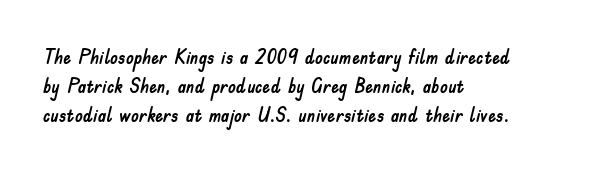
{"underline": "no", "align": "left", "line_spacing": "normal", "line_spacing_ratio": 1.44, "letter_spacing": "normal", "letter_spacing_em": 0.0, "glyph_px": 20}
